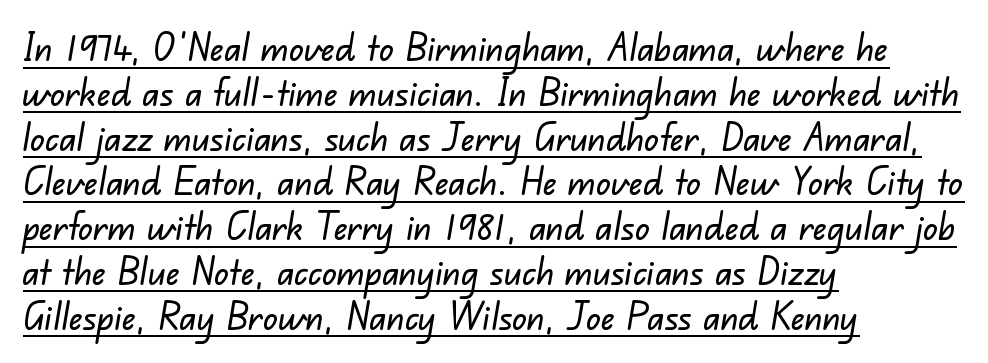
The image shows 37 px sans-serif type; set left-aligned, line spacing 1.21x, normal letter spacing, underlined; low stroke contrast and a small x-height.
